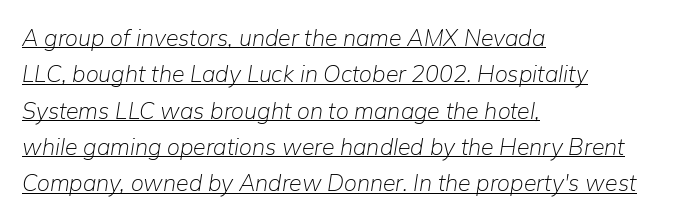
{"italic": "yes", "lean": "right", "slant_degrees": 9, "bold": "no", "underline": "yes", "align": "left", "line_spacing": "normal", "line_spacing_ratio": 1.58, "letter_spacing": "normal", "letter_spacing_em": 0.0, "glyph_px": 23}
